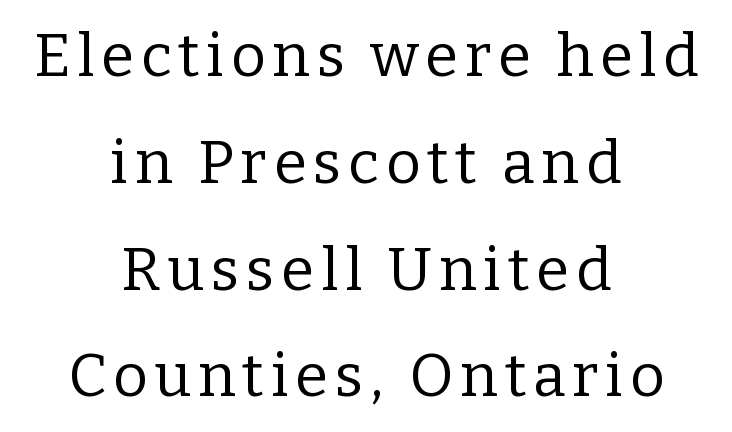
{"serif": "yes", "italic": "no", "bold": "no", "weight": "regular", "width": "normal", "stroke_contrast": "low", "x_height": "medium", "monospaced": "no", "underline": "no", "align": "center", "line_spacing_ratio": 1.78, "glyph_px": 60}
